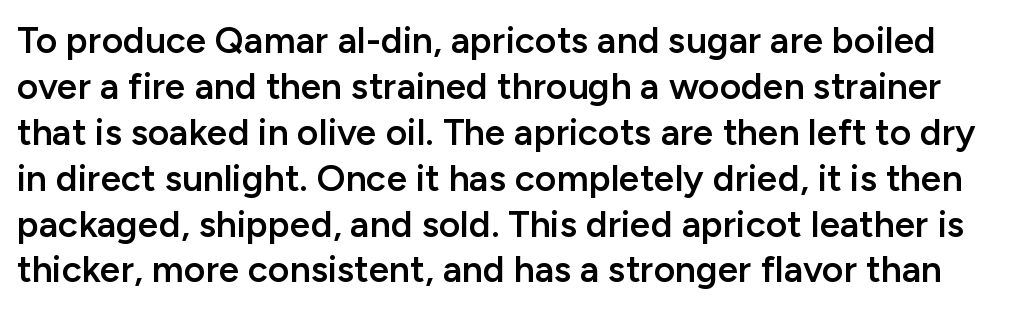
{"serif": "no", "italic": "no", "bold": "semi", "weight": "semibold", "width": "normal", "stroke_contrast": "low", "x_height": "medium", "monospaced": "no", "underline": "no", "line_spacing_ratio": 1.24, "letter_spacing": "normal", "letter_spacing_em": 0.0, "glyph_px": 37}
